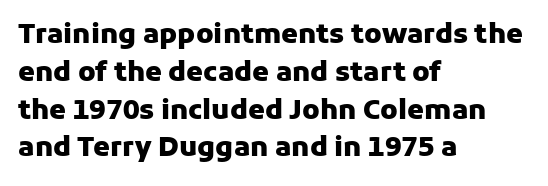
{"italic": "no", "bold": "yes", "underline": "no", "align": "left", "line_spacing": "normal", "line_spacing_ratio": 1.4, "letter_spacing": "normal", "letter_spacing_em": 0.0, "glyph_px": 27}
